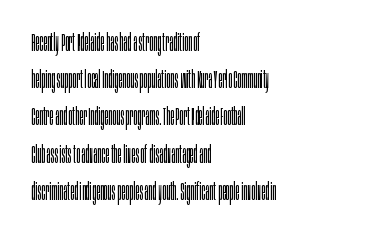
Ordinary non-slanted type is in use. This sample uses plain, unmodified letter spacing. Has an underline been added? It has not. The designer left line spacing at the default. The cut favours lightness, reaching ordinary text weight at its darkest. Layout note: lines flush left.
